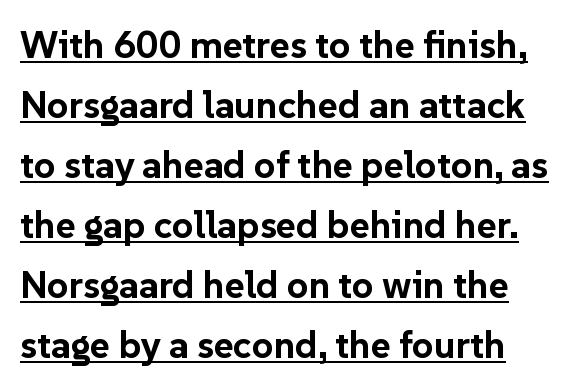
The image shows 38 px bold sans-serif type, upright; set left-aligned, normal line spacing (1.58x), normal letter spacing, underlined; low stroke contrast and a medium x-height.
